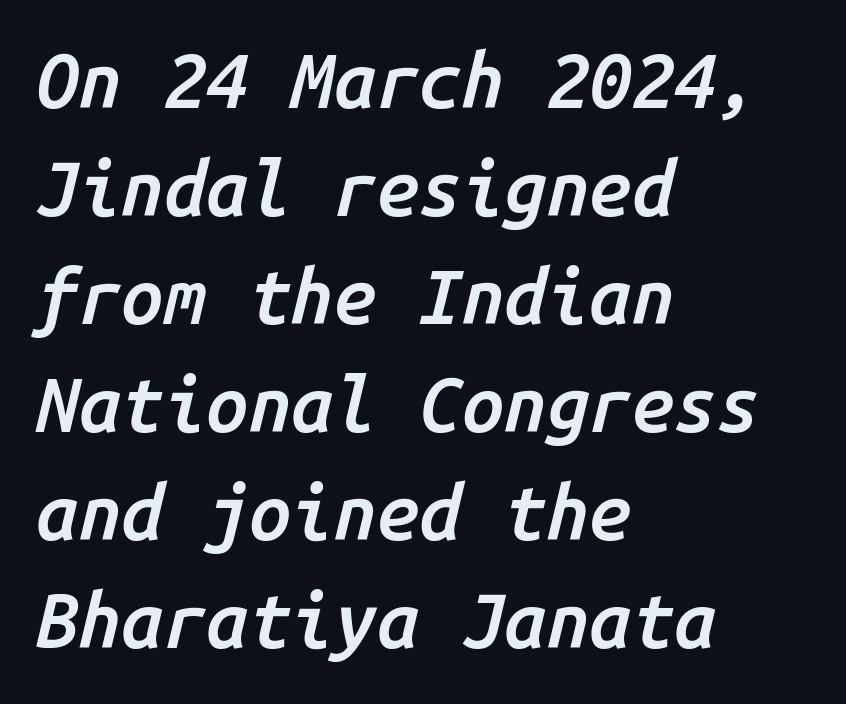
Q: Is the text bold? A: Semi-bold.
Q: Is the text italic (slanted)? A: Yes, it leans right by about 14 degrees.
Q: Is the text underlined? A: No.
Q: How is the paragraph aligned? A: Left-aligned.
Q: Is the spacing between letters normal or unusually wide? A: Normal.
Q: Is the spacing between lines tight, normal or loose? A: Normal.
Q: Width (condensed, normal, or wide)? A: Normal.
Q: Stroke contrast? A: Low.
Q: x-height? A: Medium.
Q: Monospaced? A: Yes.
